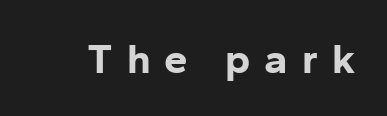
{"serif": "no", "italic": "no", "bold": "yes", "weight": "bold", "width": "normal", "stroke_contrast": "low", "x_height": "medium", "monospaced": "no", "underline": "no", "letter_spacing": "wide", "letter_spacing_em": 0.33, "glyph_px": 42}
